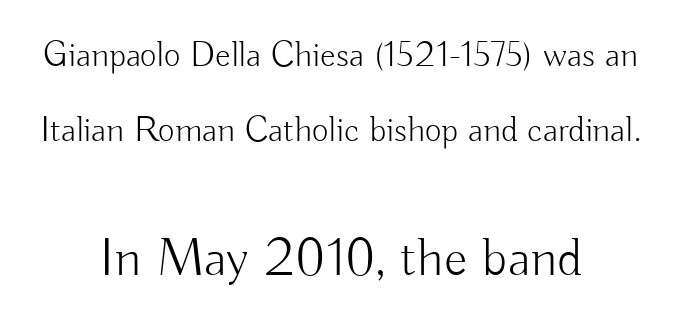
The face used here is a sans, in the tradition of grotesques and geometrics. The gaps between neighbouring characters are ordinary and unremarkable. Each row of text sits above clean, open space. Varying glyph widths throughout — classic text-font behaviour. What's the leading like? Stretched, with rows far apart. Horizontally, the lines are justified to the midpoint only.
